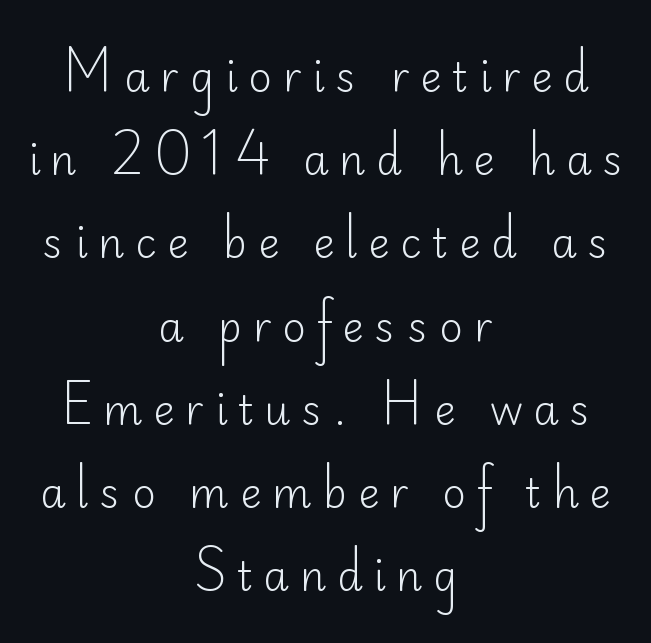
{"serif": "no", "italic": "no", "bold": "no", "weight": "light", "width": "normal", "stroke_contrast": "low", "x_height": "small", "monospaced": "no", "underline": "no", "align": "center", "line_spacing": "loose", "line_spacing_ratio": 2.03, "letter_spacing": "wide", "letter_spacing_em": 0.26, "glyph_px": 41}
